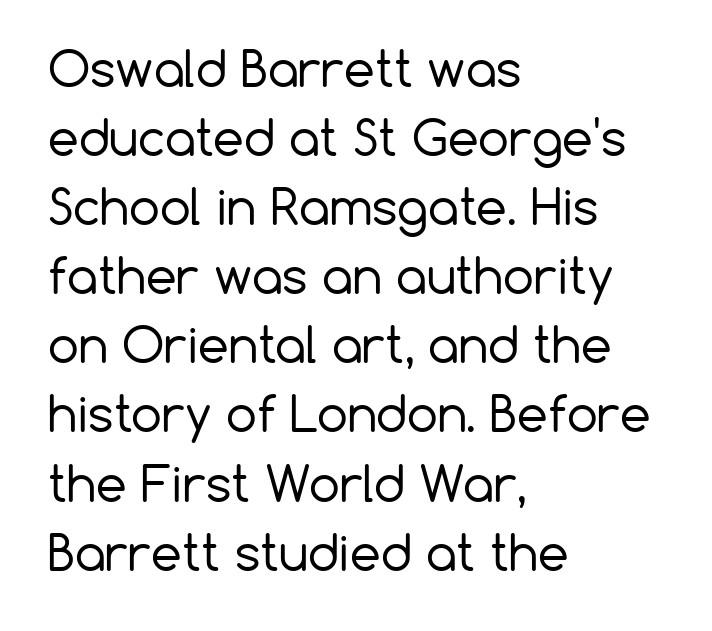
Line starts are locked; line ends wander. One glance says typical: line gaps are just what's usual. Think of a printed novel: that variable character pitch is what you see here. Characters remain perfectly vertical along every line. These glyphs show unthickened strokes, regular width or finer. Each letter's strokes conclude bluntly, with no projecting serifs.
